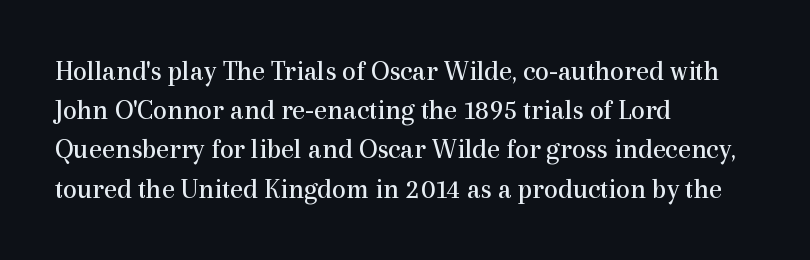
{"serif": "yes", "italic": "no", "bold": "no", "weight": "regular", "width": "normal", "x_height": "medium", "monospaced": "no", "underline": "no", "align": "left", "line_spacing": "normal", "line_spacing_ratio": 1.4, "letter_spacing": "normal", "letter_spacing_em": 0.0, "glyph_px": 28}
